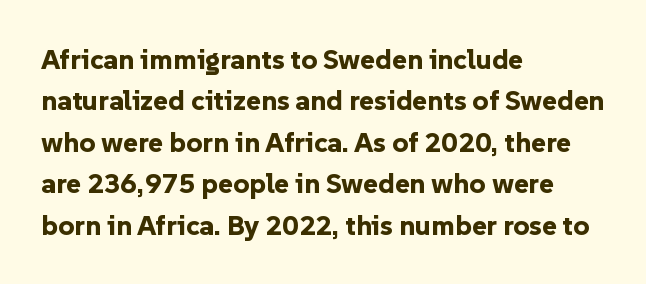
{"serif": "no", "italic": "no", "bold": "yes", "weight": "bold", "width": "normal", "stroke_contrast": "low", "x_height": "medium", "monospaced": "no", "underline": "no", "align": "left", "line_spacing": "normal", "line_spacing_ratio": 1.48, "letter_spacing": "normal", "letter_spacing_em": 0.0, "glyph_px": 28}
